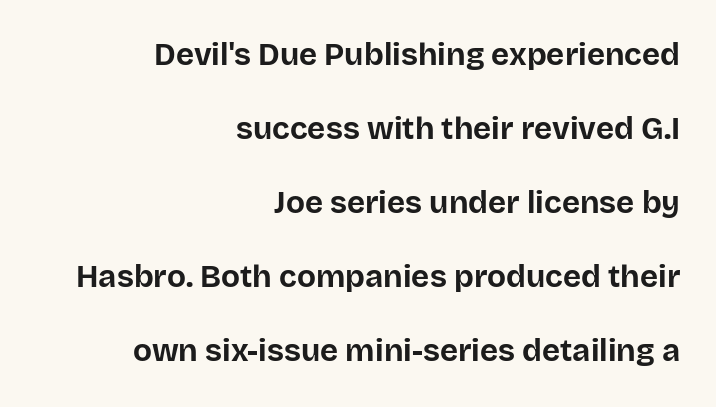
Q: Is the text bold? A: Yes.
Q: Is the text italic (slanted)? A: No, it is upright.
Q: Is the typeface a serif or a sans-serif typeface? A: Sans-serif.
Q: Is the text underlined? A: No.
Q: How is the paragraph aligned? A: Right-aligned.
Q: Is the spacing between letters normal or unusually wide? A: Normal.
Q: Is the spacing between lines tight, normal or loose? A: Loose.
Q: Width (condensed, normal, or wide)? A: Normal.
Q: Stroke contrast? A: Low.
Q: x-height? A: Large.
Q: Monospaced? A: No.
